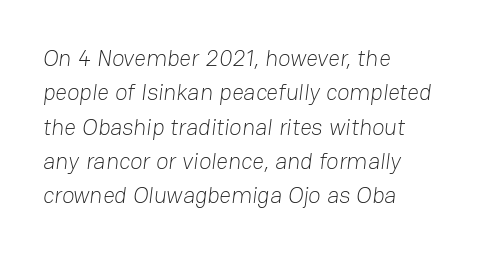
These lines sit exactly where default settings would place them. Layout note: lines flush left. The horizontal fit of the characters is conventional and even. The zone under the glyphs is completely vacant.
